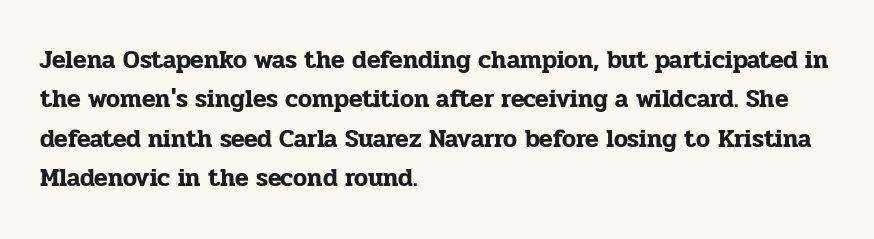
The setting favours the left margin, as ordinary paragraphs usually do. Is there any slant? The stems are plumb. A bare baseline throughout the passage. The letterforms sit shoulder to shoulder at normal distance. These lines sit exactly where default settings would place them.
